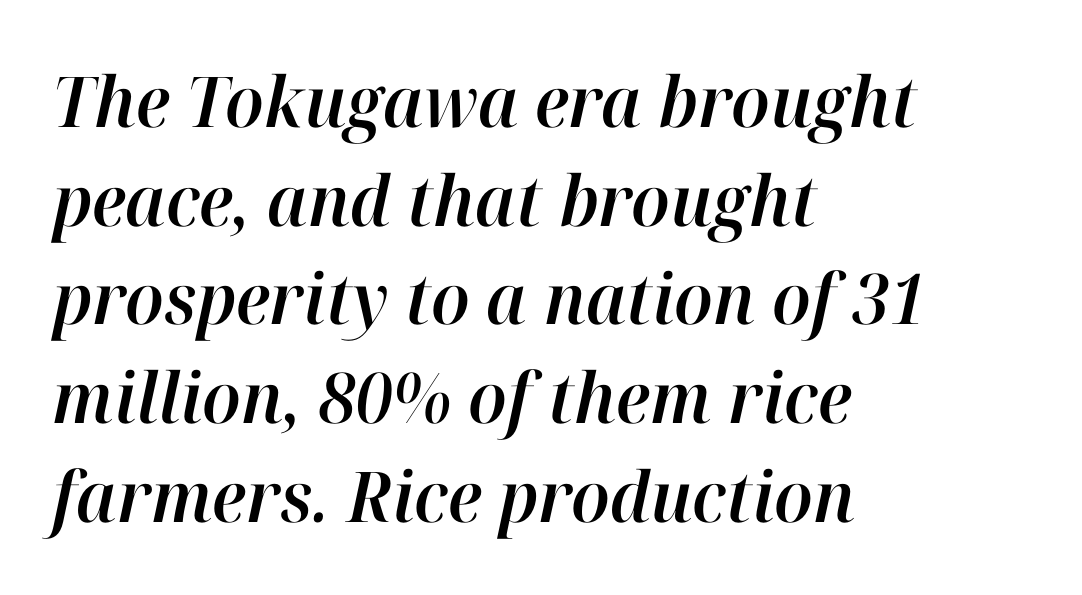
The image shows 70 px text type, italic (leaning right); set left-aligned, normal line spacing (1.41x), normal letter spacing, not underlined; high stroke contrast and a medium x-height.
